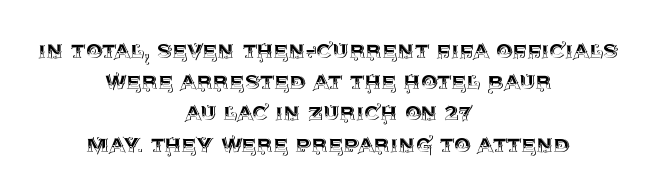
{"italic": "no", "underline": "no", "align": "center", "line_spacing_ratio": 1.2, "letter_spacing": "normal", "letter_spacing_em": 0.0, "glyph_px": 26}
